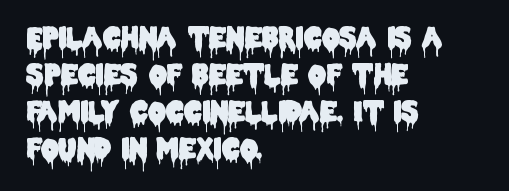
The type family on display is of the sans-serif kind. Honestly, the letter spacing is just normal — you wouldn't notice it. Is this a fixed-width face? No — the glyphs have proportional, varying widths. The glyphs are unaccompanied by any horizontal stroke below them. These lines are set flush left with a ragged right edge.
